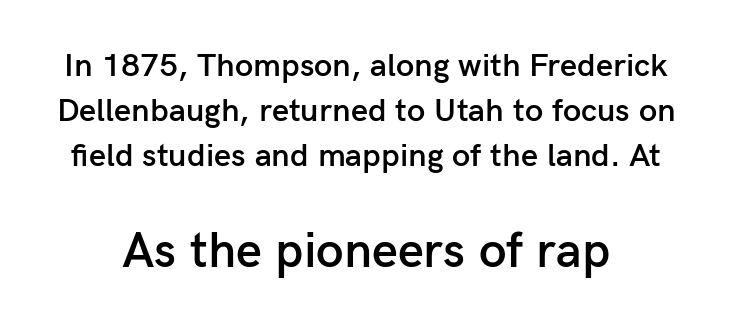
Stroke thickness is moderately raised; the sample reads as semibold. The rendering uses a moderate line-height, typical for paragraphs. Tracking value appears to be zero — textbook default spacing. These lines were composed using upright roman letters. Compare the two chunks: the lower has the greater cap height.
